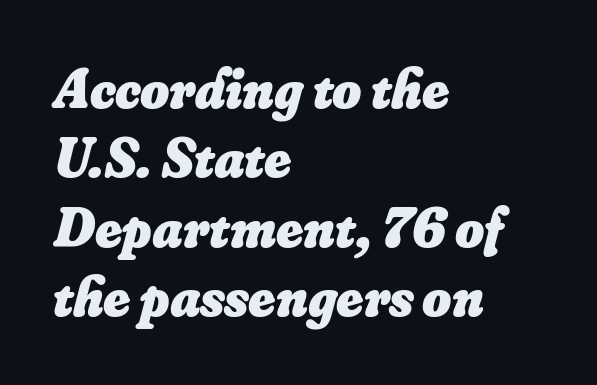
The area under the type is left untouched. The lines are quadded left. What stands out about the letter spacing? Nothing — it is the standard amount. The font is running at its bold setting. Looks like regular typesetting: each glyph gets only the width it needs. Style check: oblique.
